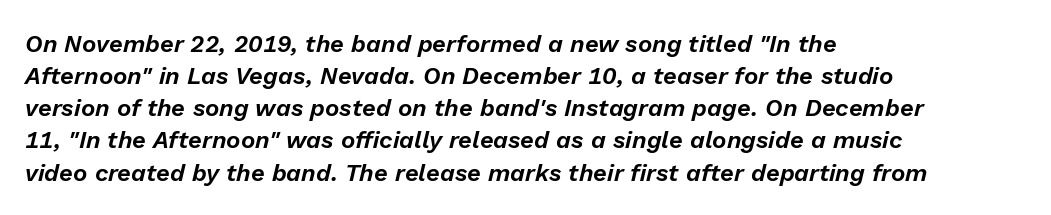
Q: Is the text italic (slanted)? A: Yes, it leans right by about 13 degrees.
Q: Is the text underlined? A: No.
Q: How is the paragraph aligned? A: Left-aligned.
Q: Is the spacing between letters normal or unusually wide? A: Normal.
Q: Is the spacing between lines tight, normal or loose? A: Normal.
